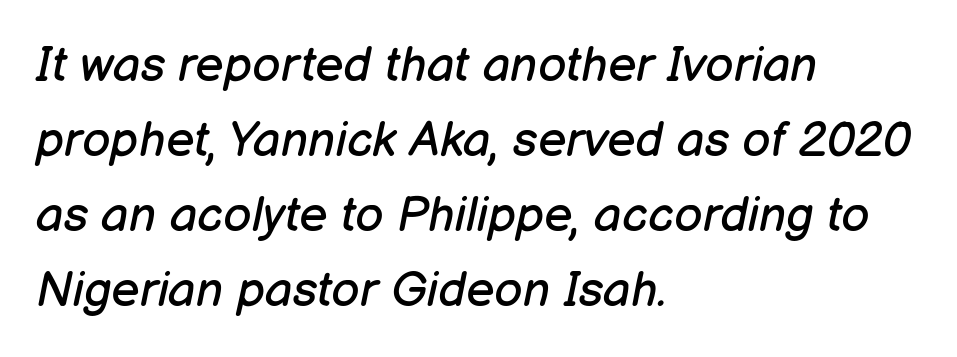
Any mark beneath the type? The region is blank. Horizontally, the lines are justified to the leading edge only. The tracking reads as untouched default to a designer's eye. The rendering uses natural spacing where letterforms have individual widths.
